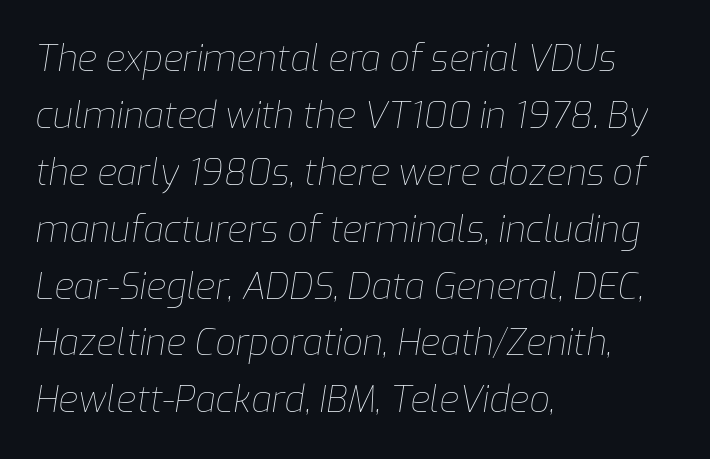
The image shows 36 px thin type, italic (leaning right); set left-aligned, normal line spacing (1.58x), normal letter spacing, not underlined; low stroke contrast and a medium x-height.
